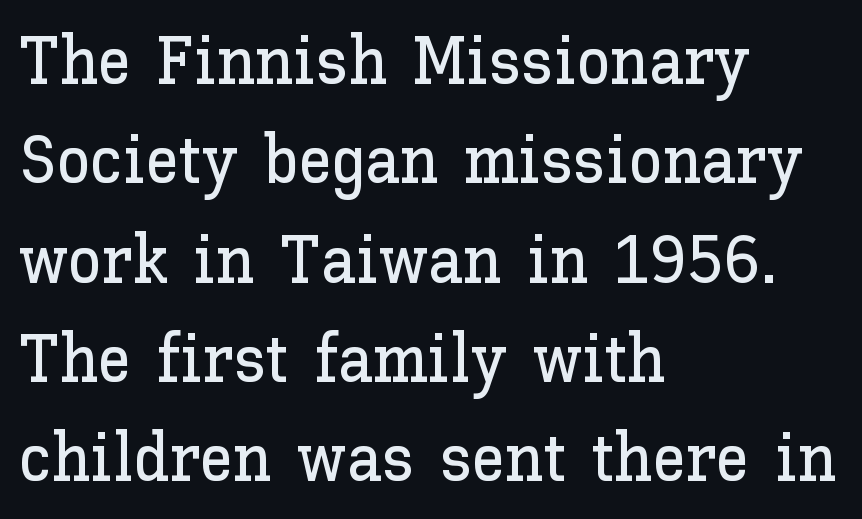
A normal amount of white space separates one row of letters from the next. Descenders are the only things crossing below the line. Is there any slant? The stems are plumb. Each line starts at the same left margin while the right side varies.
